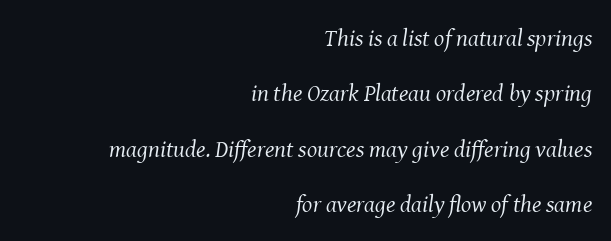
Horizontally, the lines are justified to the trailing edge only. Regarding leading, the lines here are spaced well apart. The horizontal fit of the characters is conventional and even. Bold? No — there's no thickening of the strokes.
